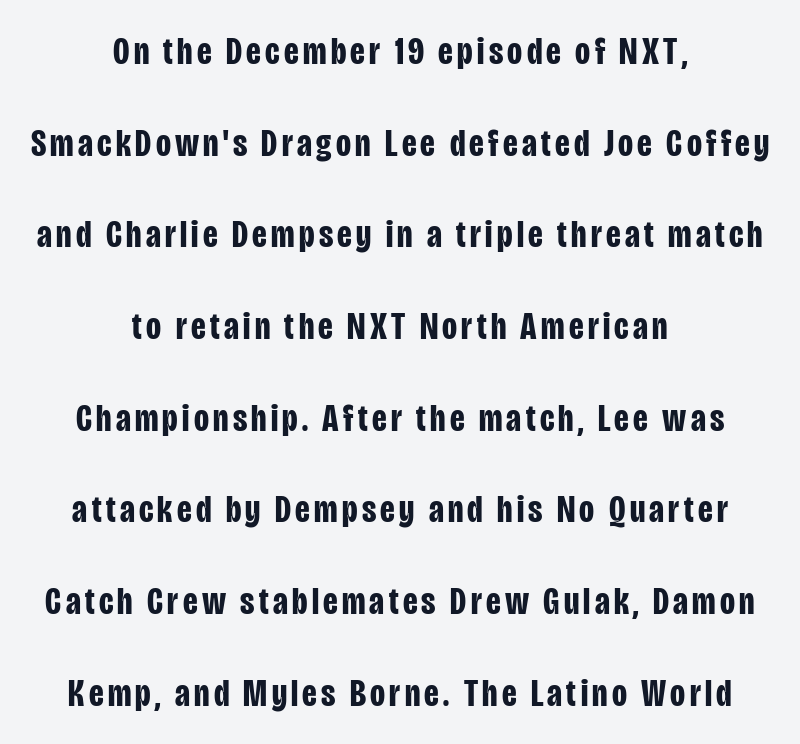
A typesetter would call this proportional, since set widths differ per character. Font category for this specimen: sans-serif. Type without underlining. The lettering stays uniformly vertical, giving the passage a roman look.
